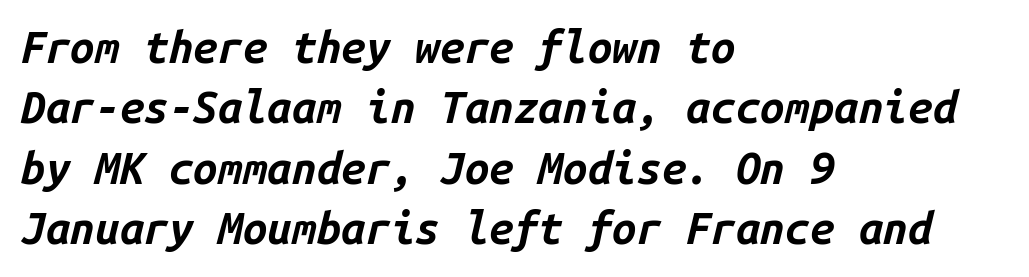
The image shows 44 px bold type, italic (leaning right), monospaced; set left-aligned, normal line spacing (1.37x), normal letter spacing, not underlined; low stroke contrast and a medium x-height.
